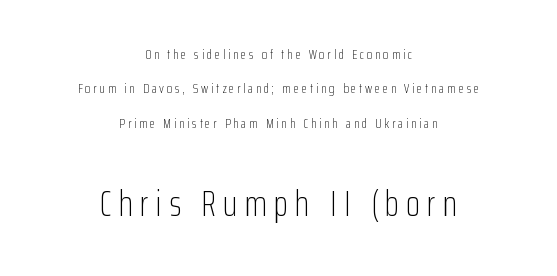
Check under the words: just untouched page. Is this a sans? Yes — the strokes have no serifs. Character widths vary here, with narrow letters taking less room than wide ones. Style check: upright. The designer dialed line spacing up above the default. Is this a heavy cut? Hardly; it is regular or lighter.
